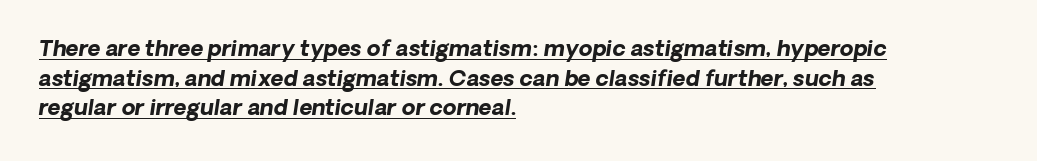
{"bold": "yes", "underline": "yes", "align": "left", "line_spacing": "normal", "line_spacing_ratio": 1.35, "letter_spacing": "normal", "letter_spacing_em": 0.0, "glyph_px": 22}
